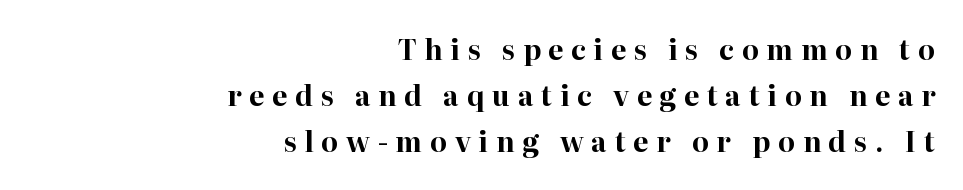
The image shows 27 px bold type, upright; set right-aligned, line spacing 1.71x, unusually wide letter spacing (+0.29 em), not underlined.
